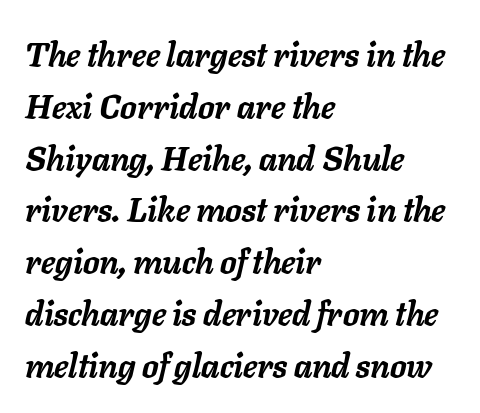
{"italic": "yes", "lean": "right", "slant_degrees": 11, "bold": "yes", "weight": "semibold", "width": "normal", "stroke_contrast": "low", "x_height": "medium", "monospaced": "no", "underline": "no", "align": "left", "line_spacing": "normal", "line_spacing_ratio": 1.57, "letter_spacing": "normal", "letter_spacing_em": 0.0, "glyph_px": 33}
